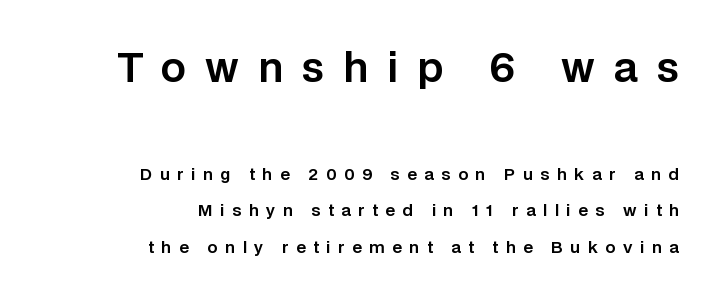
Q: Is the text italic (slanted)? A: No, it is upright.
Q: Is the typeface a serif or a sans-serif typeface? A: Sans-serif.
Q: Is the text underlined? A: No.
Q: How is the paragraph aligned? A: Right-aligned.
Q: Is the spacing between letters normal or unusually wide? A: Unusually wide.
Q: Is the spacing between lines tight, normal or loose? A: Loose.
Q: Which block of text is set in a larger size, the first (top) or the second (bottom)? A: The first (top) one.
Q: Width (condensed, normal, or wide)? A: Normal.
Q: Stroke contrast? A: Low.
Q: x-height? A: Large.
Q: Monospaced? A: No.
